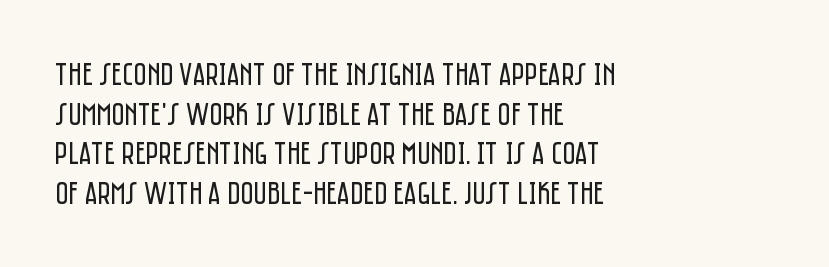
The image shows 32 px regular-weight, condensed sans-serif type, upright; set left-aligned, line spacing 1.24x, normal letter spacing, not underlined; low stroke contrast and a large x-height.
